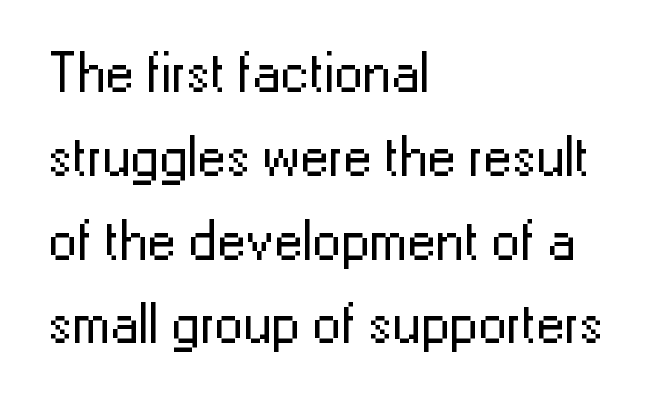
No word sits above an underline. The designer went with a sans here, leaving each stem footless. A typesetter would call this proportional, since set widths differ per character. The rendering keeps characters at their native spacing.
